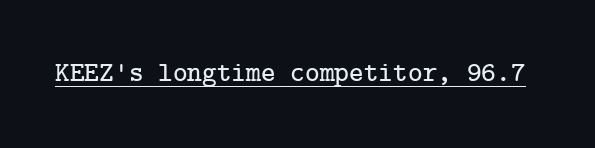
Posture: vertical. Between one letter and the next there's only the usual sliver of space. Compared with undecorated copy, this sample adds a rule below the words. The type family on display is of the serif kind.
